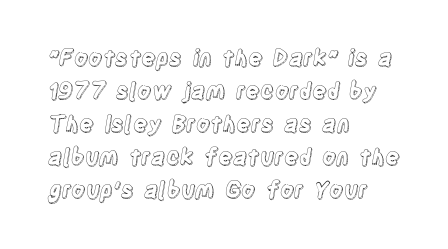
Q: Is the text italic (slanted)? A: Yes.
Q: Is the text underlined? A: No.
Q: How is the paragraph aligned? A: Left-aligned.
Q: Is the spacing between letters normal or unusually wide? A: Normal.
Q: Is the spacing between lines tight, normal or loose? A: Normal.
